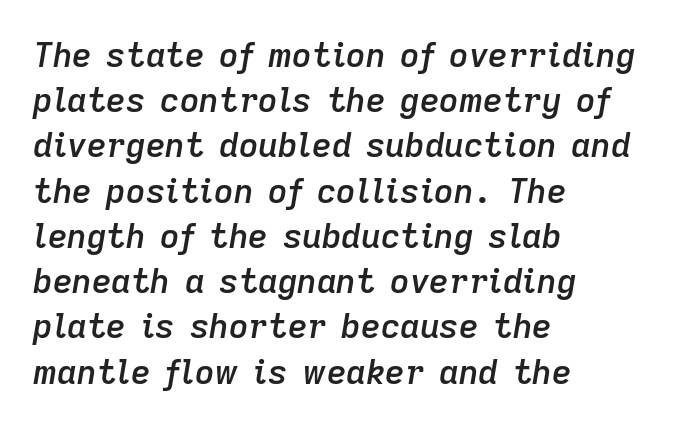
{"italic": "yes", "lean": "right", "slant_degrees": 9, "bold": "semi", "weight": "semibold", "width": "normal", "stroke_contrast": "low", "x_height": "medium", "monospaced": "no", "underline": "no", "align": "left", "line_spacing": "normal", "line_spacing_ratio": 1.33, "letter_spacing": "normal", "letter_spacing_em": 0.0, "glyph_px": 34}
